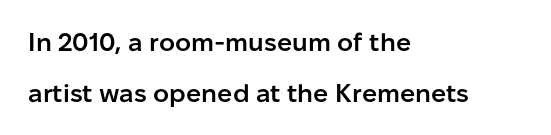
{"italic": "no", "bold": "semi", "underline": "no", "align": "left", "line_spacing": "loose", "line_spacing_ratio": 2.03, "letter_spacing": "normal", "letter_spacing_em": 0.0, "glyph_px": 25}
